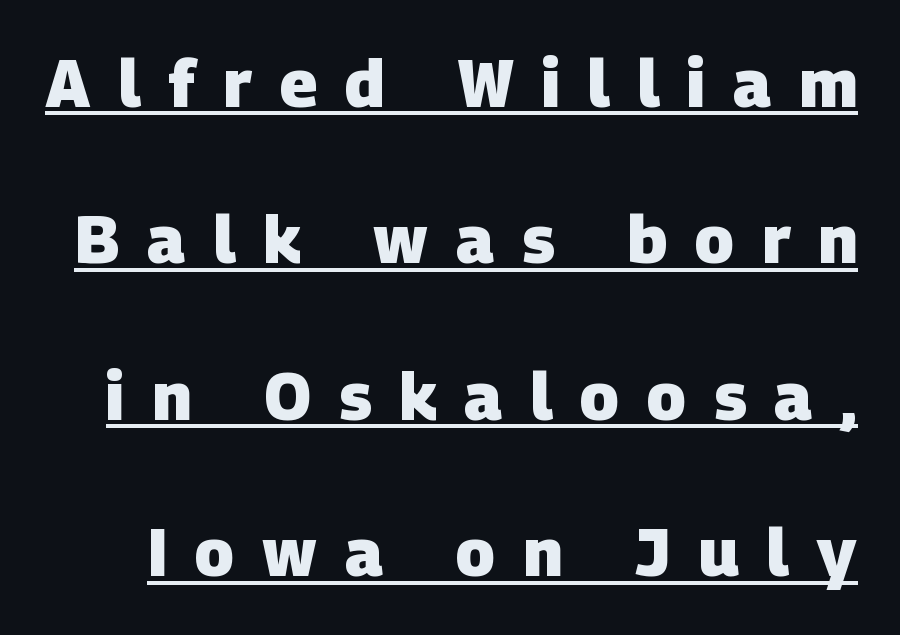
Q: Is the text bold? A: Yes.
Q: Is the typeface a serif or a sans-serif typeface? A: Sans-serif.
Q: Is the text underlined? A: Yes.
Q: Is the spacing between letters normal or unusually wide? A: Unusually wide.
Q: Is the spacing between lines tight, normal or loose? A: Loose.
Q: Width (condensed, normal, or wide)? A: Normal.
Q: Stroke contrast? A: Low.
Q: x-height? A: Large.
Q: Monospaced? A: No.
